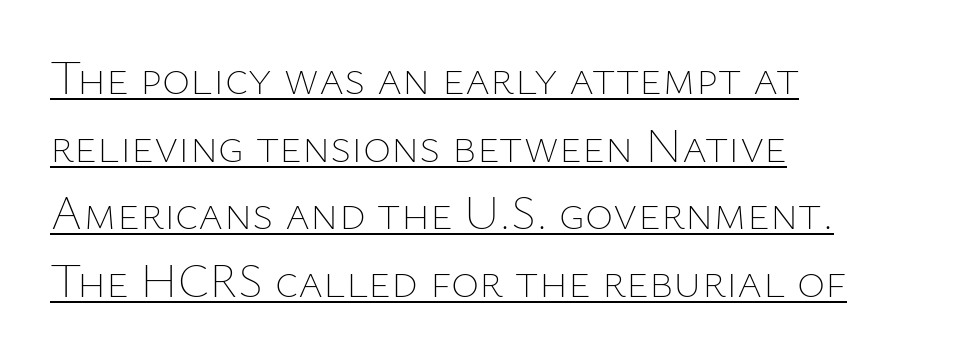
The image shows 48 px thin type, upright; set left-aligned, normal line spacing (1.41x), normal letter spacing, underlined; low stroke contrast and a medium x-height.
